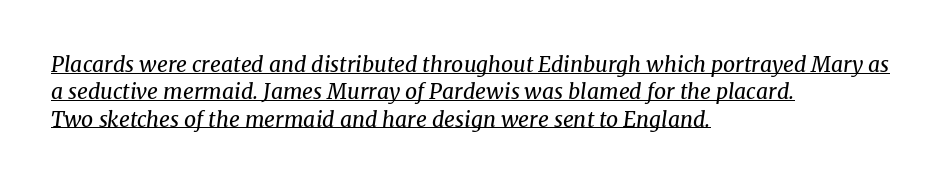
{"italic": "yes", "lean": "right", "slant_degrees": 8, "bold": "no", "underline": "yes", "align": "left", "line_spacing": "normal", "line_spacing_ratio": 1.3, "letter_spacing": "normal", "letter_spacing_em": 0.0, "glyph_px": 21}
